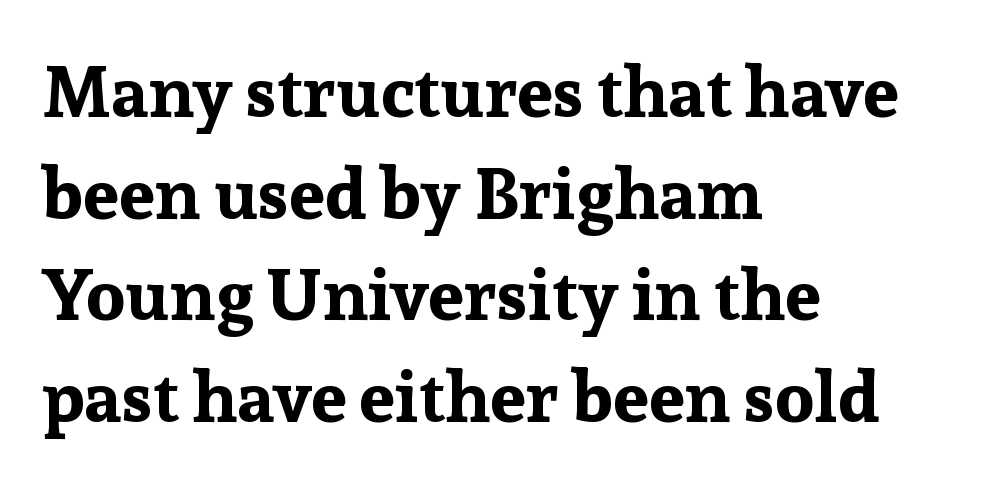
Set as a true bold cut, around the 700 mark. Stroke terminals: seriffed. A roman cut, with each character standing at attention. Varying glyph widths throughout — classic text-font behaviour. Layout note: lines flush left.
